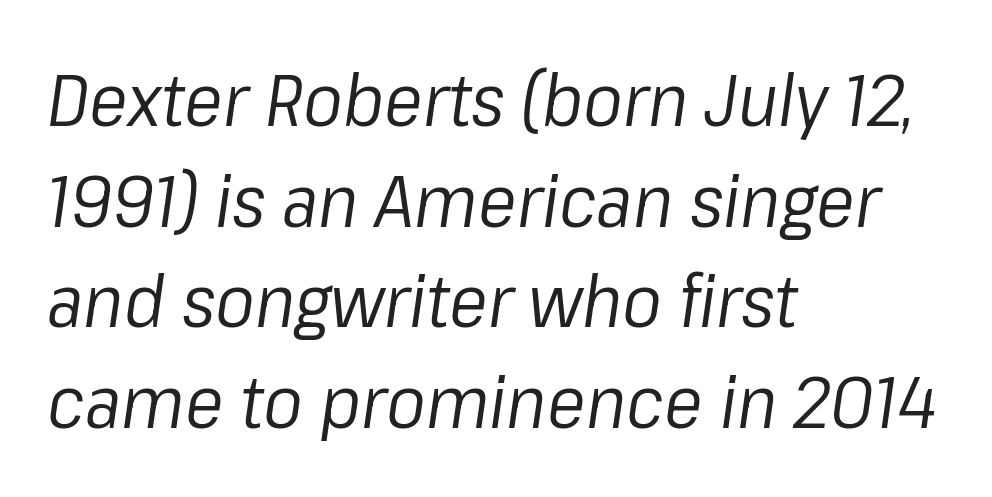
Q: Is the text bold? A: No.
Q: Is the text italic (slanted)? A: Yes, it leans right by about 8 degrees.
Q: Is the text underlined? A: No.
Q: How is the paragraph aligned? A: Left-aligned.
Q: Is the spacing between letters normal or unusually wide? A: Normal.
Q: Is the spacing between lines tight, normal or loose? A: Normal.
Q: Width (condensed, normal, or wide)? A: Normal.
Q: Stroke contrast? A: Low.
Q: x-height? A: Medium.
Q: Monospaced? A: No.
